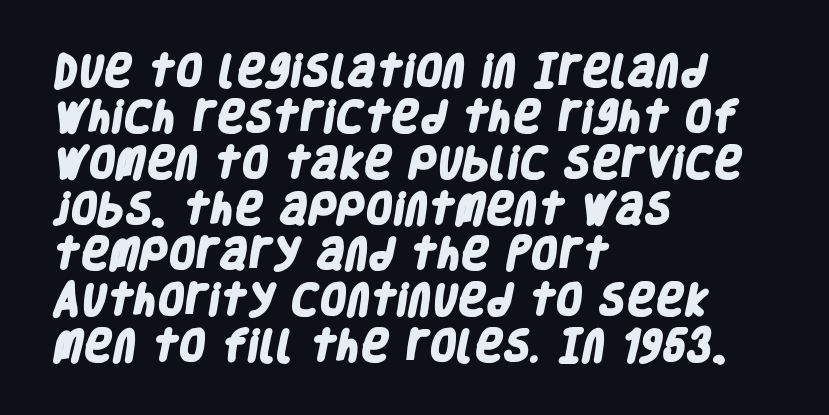
{"serif": "no", "bold": "yes", "weight": "heavy", "width": "condensed", "stroke_contrast": "low", "x_height": "large", "monospaced": "no", "underline": "no", "align": "left", "line_spacing": "normal", "line_spacing_ratio": 1.31, "letter_spacing": "normal", "letter_spacing_em": 0.0, "glyph_px": 35}
